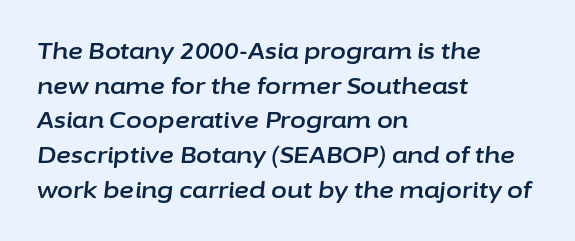
The image shows 23 px text type, italic (leaning right); set left-aligned, normal line spacing (1.51x), normal letter spacing, not underlined.
